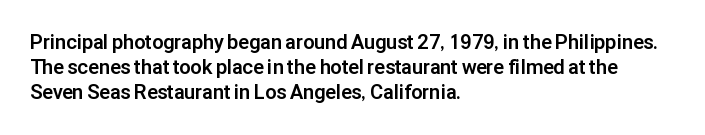
{"italic": "no", "bold": "yes", "underline": "no", "align": "left", "line_spacing": "normal", "line_spacing_ratio": 1.26, "letter_spacing": "normal", "letter_spacing_em": 0.0, "glyph_px": 20}
